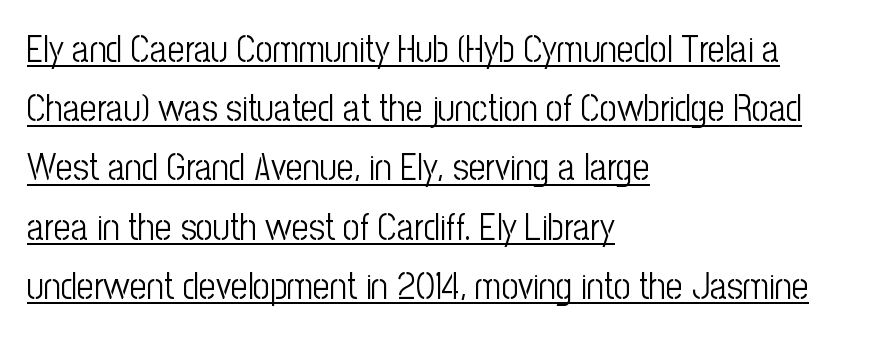
Does the type have serifs? No, each stem ends abruptly. Nope, not italic — everything's standing straight. Horizontally, the lines are justified to the leading edge only. Does the leading feel generous? No, just average. Heft: none added — not bold. The string is rendered with underlining switched on.
